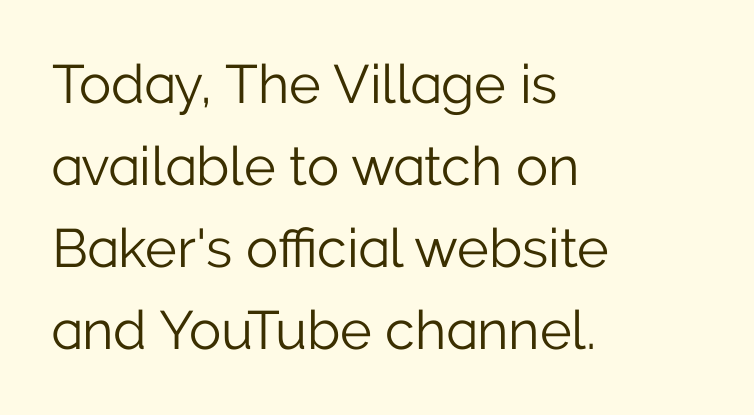
Students, observe: this is what conventionally led text looks like. Reading down the block, your eye returns to a fixed left position each line. Words appear dense and cohesive because spacing is normal. Posture: straight, roman, zero tilt. Has an underline been added? It has not.
